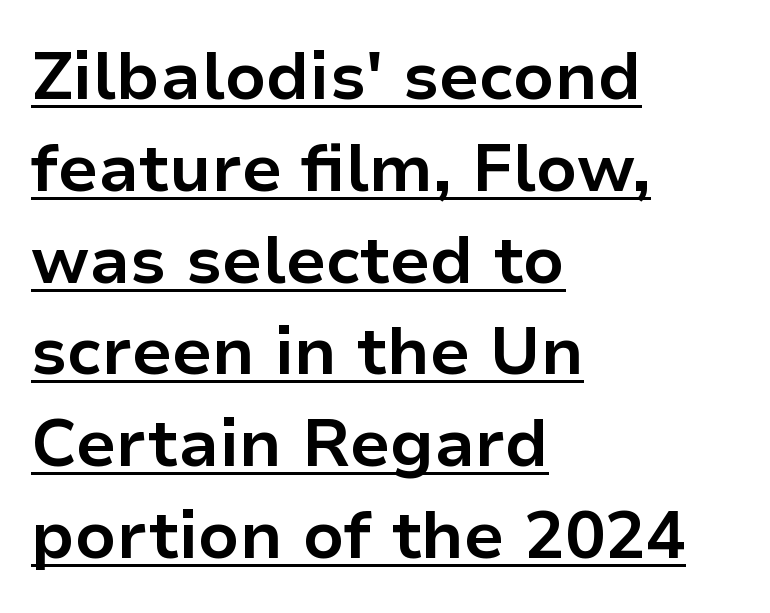
The image shows 67 px bold sans-serif type, upright; set left-aligned, normal line spacing (1.37x), normal letter spacing, underlined; low stroke contrast and a medium x-height.
